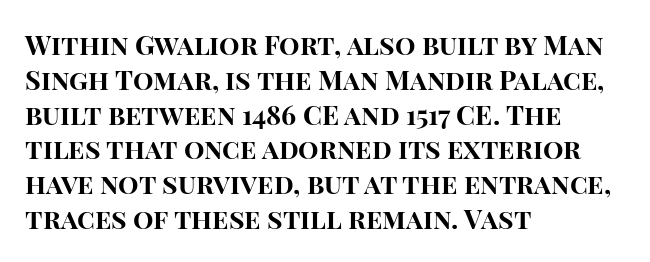
Q: Is the text bold? A: Yes.
Q: Is the text italic (slanted)? A: No, it is upright.
Q: Is the text underlined? A: No.
Q: How is the paragraph aligned? A: Left-aligned.
Q: Is the spacing between letters normal or unusually wide? A: Normal.
Q: Is the spacing between lines tight, normal or loose? A: Normal.
